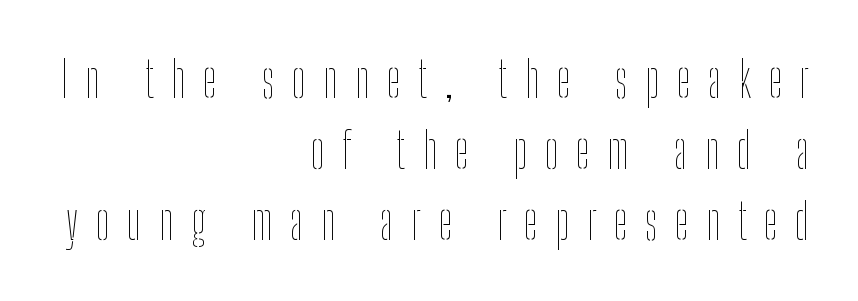
Q: Is the text bold? A: No.
Q: Is the text italic (slanted)? A: No, it is upright.
Q: Is the text underlined? A: No.
Q: How is the paragraph aligned? A: Right-aligned.
Q: Is the spacing between letters normal or unusually wide? A: Unusually wide.
Q: Is the spacing between lines tight, normal or loose? A: Normal.
Q: Width (condensed, normal, or wide)? A: Condensed.
Q: Stroke contrast? A: Low.
Q: x-height? A: Medium.
Q: Monospaced? A: No.
